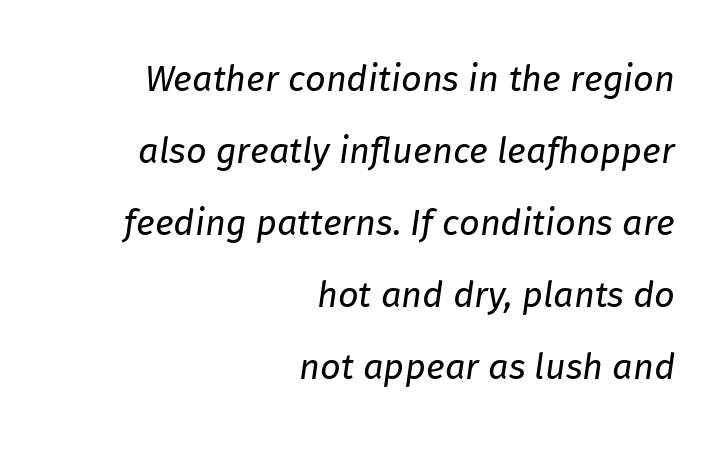
{"italic": "yes", "lean": "right", "slant_degrees": 8, "bold": "no", "weight": "regular", "width": "normal", "stroke_contrast": "low", "x_height": "medium", "monospaced": "no", "underline": "no", "align": "right", "line_spacing": "loose", "line_spacing_ratio": 2.0, "letter_spacing": "normal", "letter_spacing_em": 0.0, "glyph_px": 36}
